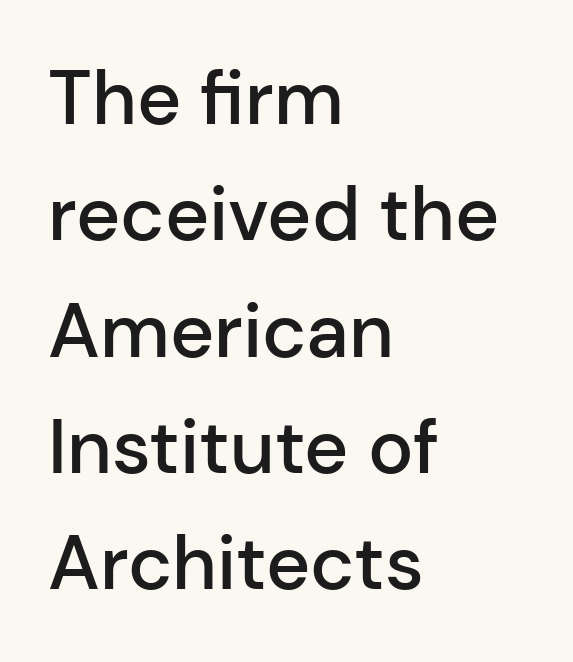
{"serif": "no", "italic": "no", "bold": "semi", "weight": "semibold", "width": "normal", "stroke_contrast": "low", "x_height": "medium", "monospaced": "no", "underline": "no", "align": "left", "line_spacing": "normal", "line_spacing_ratio": 1.53, "letter_spacing": "normal", "letter_spacing_em": 0.0, "glyph_px": 76}
